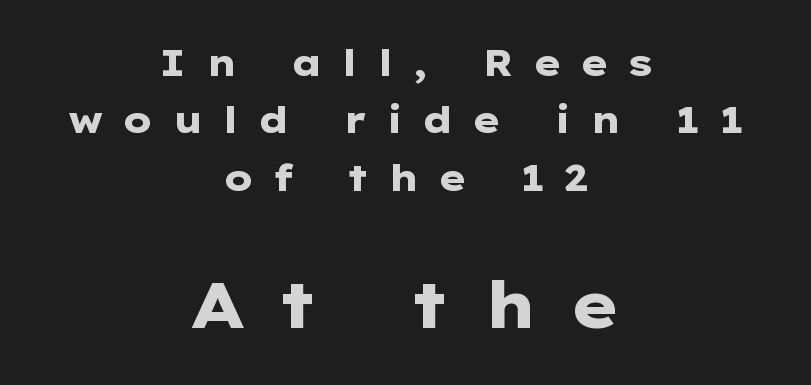
Visually the block forms a symmetrical silhouette, jagged on both flanks. Inter-character spacing is expanded well beyond the font's built-in metrics. This block has exactly the height ordinary leading produces. Rendered with straight, roman letterforms.
